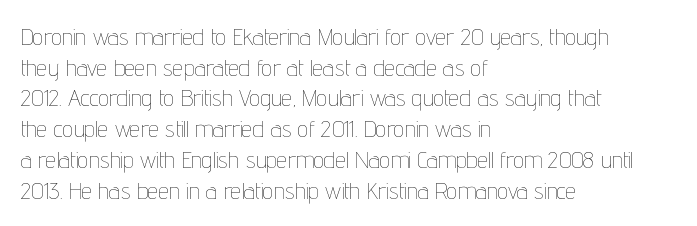
Is the type heavy? It reads as light-to-regular instead. Leftover space on each line is placed entirely after the last word. Characters follow at the spacing the type designer built in. The passage shown stacks its lines at a standard gap.
